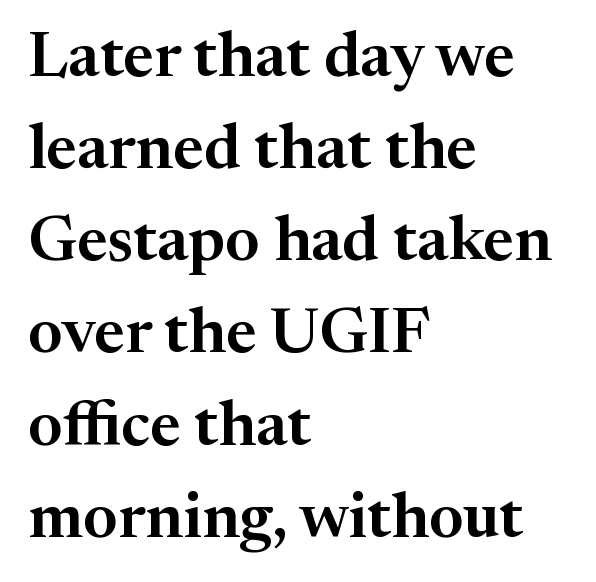
The image shows 64 px serif type, upright; set left-aligned, normal line spacing (1.44x), normal letter spacing, not underlined; medium stroke contrast and a medium x-height.
